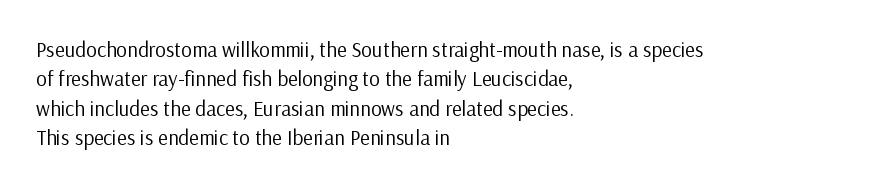
Q: Is the text bold? A: No.
Q: Is the text italic (slanted)? A: No, it is upright.
Q: Is the text underlined? A: No.
Q: How is the paragraph aligned? A: Left-aligned.
Q: Is the spacing between letters normal or unusually wide? A: Normal.
Q: Is the spacing between lines tight, normal or loose? A: Normal.
